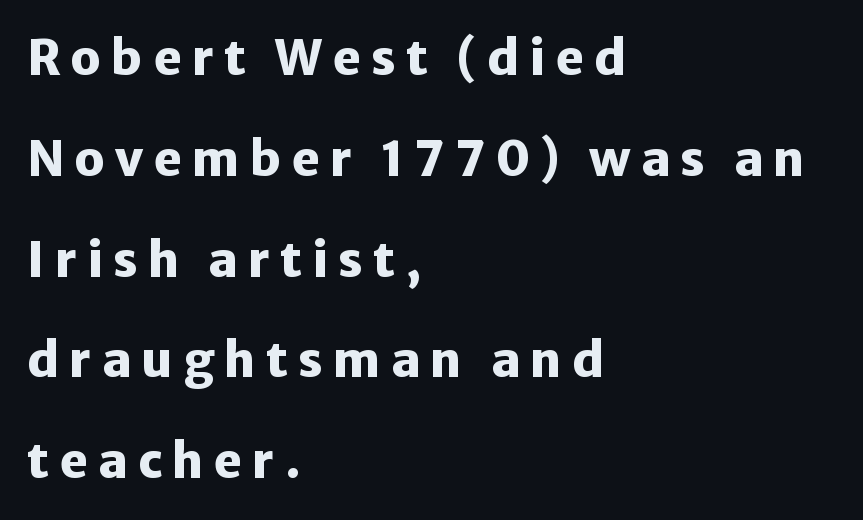
Q: Is the text bold? A: Yes.
Q: Is the text italic (slanted)? A: No, it is upright.
Q: Is the typeface a serif or a sans-serif typeface? A: Sans-serif.
Q: Is the text underlined? A: No.
Q: How is the paragraph aligned? A: Left-aligned.
Q: Is the spacing between letters normal or unusually wide? A: Unusually wide.
Q: Is the spacing between lines tight, normal or loose? A: Loose.
Q: Width (condensed, normal, or wide)? A: Normal.
Q: Stroke contrast? A: Low.
Q: x-height? A: Medium.
Q: Monospaced? A: No.
